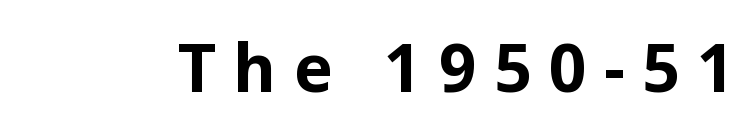
{"serif": "no", "italic": "no", "bold": "yes", "weight": "bold", "width": "normal", "stroke_contrast": "low", "x_height": "medium", "monospaced": "no", "underline": "no", "letter_spacing": "wide", "letter_spacing_em": 0.26, "glyph_px": 66}
